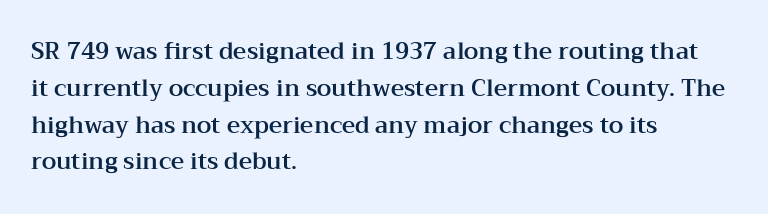
Every character sits straight up, as roman type does. Where is the straight margin? On the left. The rendering uses a moderate line-height, typical for paragraphs. Just letters on the line, the space beneath them empty. Compared with typical body copy, the letter spacing here is the same.
